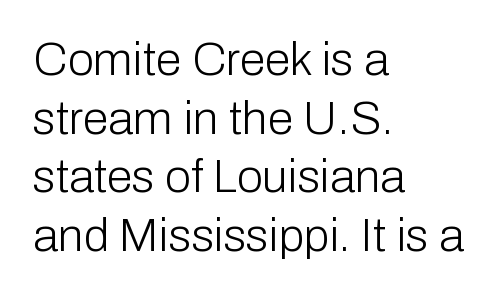
Q: Is the text bold? A: No.
Q: Is the text italic (slanted)? A: No, it is upright.
Q: Is the typeface a serif or a sans-serif typeface? A: Sans-serif.
Q: Is the text underlined? A: No.
Q: How is the paragraph aligned? A: Left-aligned.
Q: Is the spacing between letters normal or unusually wide? A: Normal.
Q: Is the spacing between lines tight, normal or loose? A: Normal.
Q: Width (condensed, normal, or wide)? A: Normal.
Q: Stroke contrast? A: Low.
Q: x-height? A: Medium.
Q: Monospaced? A: No.
